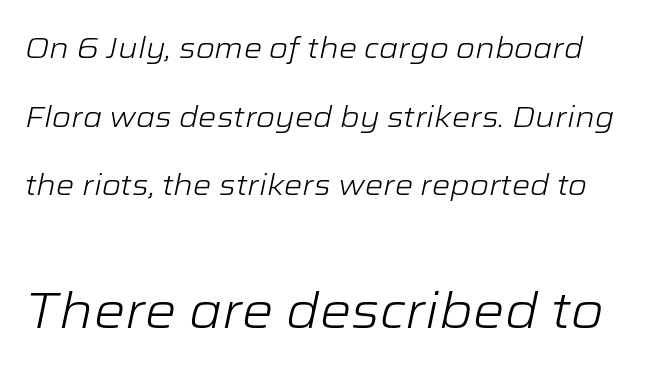
The image shows 50 px light, wide type, italic (leaning right); set loose line spacing (2.37x), normal letter spacing, not underlined; the second (bottom) block is 1.72x larger; low stroke contrast and a medium x-height.
